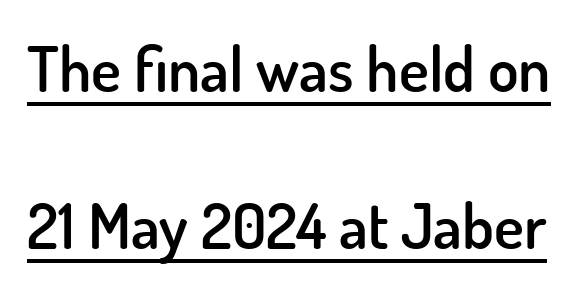
If you measured baseline to baseline, you'd find a long distance. The rendering uses natural spacing where letterforms have individual widths. Style check: upright. Decoration check: the copy is underlined. Letter spacing: default. These lines carry some extra weight — a demibold, not a full bold.
